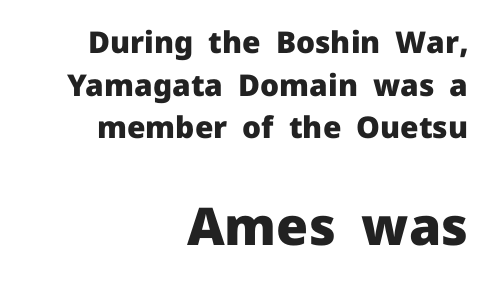
Q: Is the text bold? A: Yes.
Q: Is the text italic (slanted)? A: No, it is upright.
Q: Is the typeface a serif or a sans-serif typeface? A: Sans-serif.
Q: Is the text underlined? A: No.
Q: How is the paragraph aligned? A: Right-aligned.
Q: Is the spacing between letters normal or unusually wide? A: Normal.
Q: Is the spacing between lines tight, normal or loose? A: Normal.
Q: Which block of text is set in a larger size, the first (top) or the second (bottom)? A: The second (bottom) one.
Q: Width (condensed, normal, or wide)? A: Normal.
Q: Stroke contrast? A: Low.
Q: x-height? A: Medium.
Q: Monospaced? A: No.
